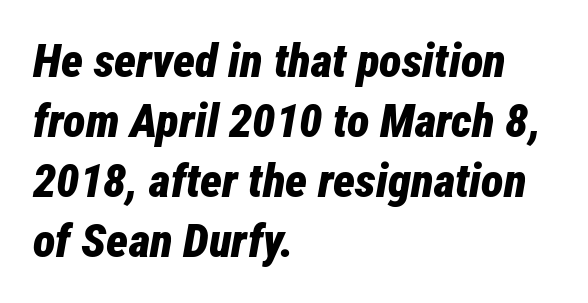
The image shows 47 px bold, condensed type, italic (leaning right); set left-aligned, normal line spacing (1.28x), normal letter spacing, not underlined; low stroke contrast and a medium x-height.
